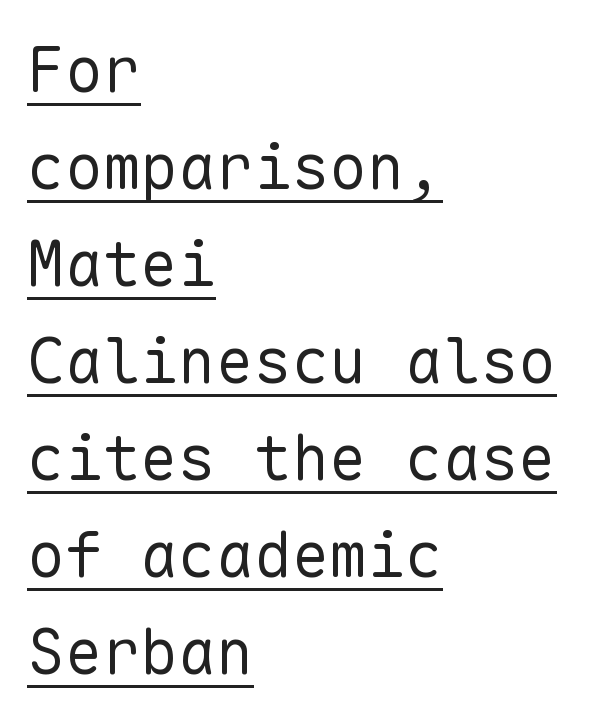
Q: Is the text bold? A: No.
Q: Is the text italic (slanted)? A: No, it is upright.
Q: Is the typeface a serif or a sans-serif typeface? A: Sans-serif.
Q: Is the text underlined? A: Yes.
Q: How is the paragraph aligned? A: Left-aligned.
Q: Is the spacing between letters normal or unusually wide? A: Normal.
Q: Is the spacing between lines tight, normal or loose? A: Normal.
Q: Width (condensed, normal, or wide)? A: Normal.
Q: Stroke contrast? A: Low.
Q: x-height? A: Medium.
Q: Monospaced? A: Yes.
